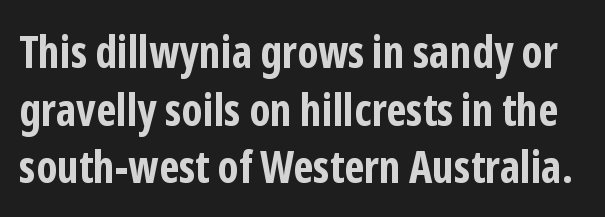
{"serif": "no", "italic": "no", "bold": "yes", "weight": "bold", "width": "condensed", "stroke_contrast": "low", "x_height": "medium", "monospaced": "no", "underline": "no", "line_spacing": "normal", "line_spacing_ratio": 1.28, "letter_spacing": "normal", "letter_spacing_em": 0.0, "glyph_px": 45}
